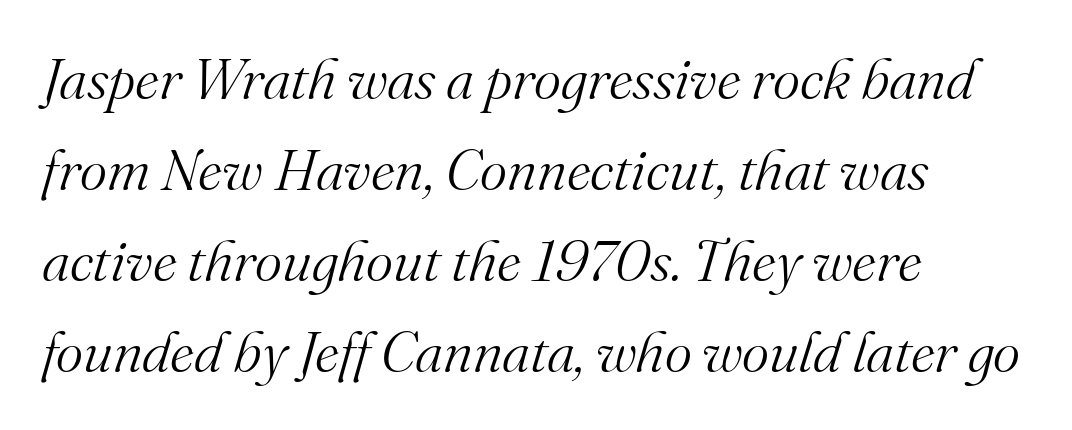
Here the glyphs are tracked normally, forming tight word shapes. The font sits on the lighter half of the weight spectrum, regular included. One glance says typical: line gaps are just what's usual. Each row of text sits above clean, open space. Each letter keeps its own natural width here, so spacing adapts to shape.
